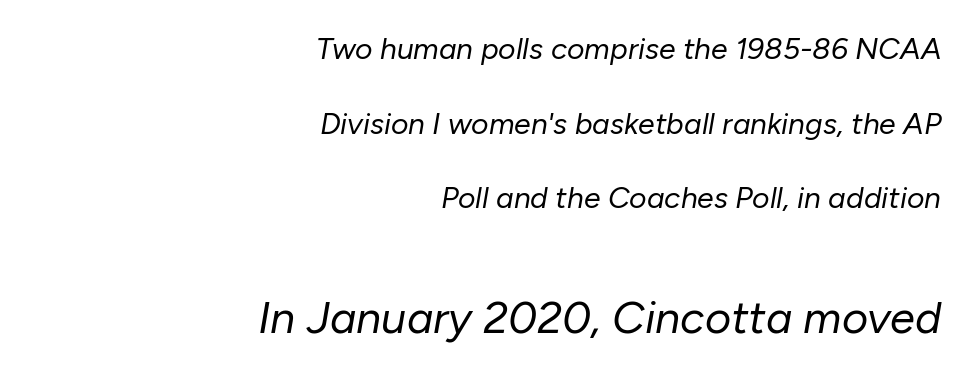
{"italic": "yes", "lean": "right", "slant_degrees": 10, "bold": "no", "weight": "regular", "width": "normal", "stroke_contrast": "low", "x_height": "medium", "monospaced": "no", "underline": "no", "align": "right", "line_spacing": "loose", "line_spacing_ratio": 2.49, "letter_spacing": "normal", "letter_spacing_em": 0.0, "larger_block": "second", "size_ratio": 1.5, "glyph_px": 45}
